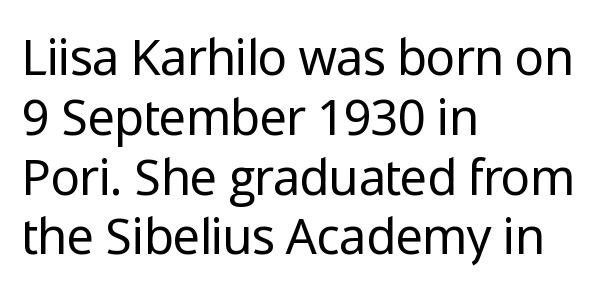
No chunkiness to these letters — they're not bold. Has an underline been added? It has not. Italic? Not at all — the glyphs are vertical. Honestly, the letter spacing is just normal — you wouldn't notice it. This rendering uses left alignment, leaving the right contour irregular. Check where the strokes stop: nothing finishes them off — pure sans.
